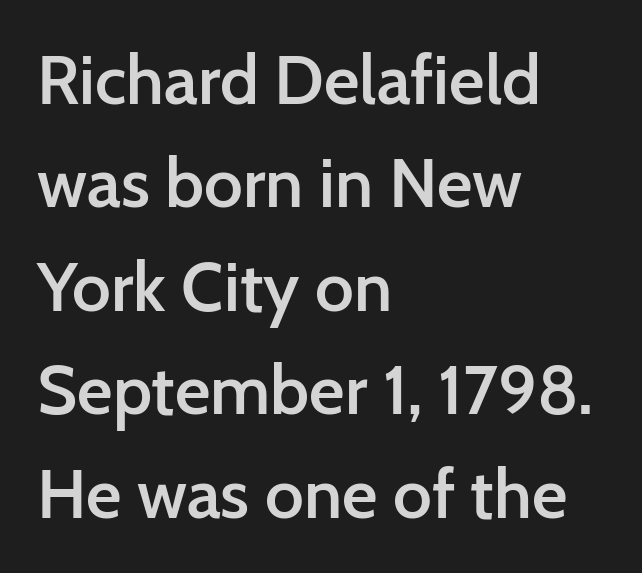
{"serif": "no", "italic": "no", "bold": "semi", "weight": "semibold", "width": "normal", "stroke_contrast": "low", "x_height": "medium", "monospaced": "no", "underline": "no", "align": "left", "line_spacing": "normal", "line_spacing_ratio": 1.5, "letter_spacing": "normal", "letter_spacing_em": 0.0, "glyph_px": 69}
